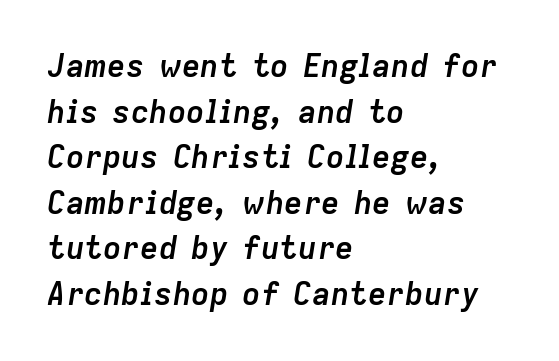
Check under the words: just untouched page. Character widths vary here, with narrow letters taking less room than wide ones. Vertical spacing — default. The strokes are fattened all the way to bold. Looking at the ascenders, they clearly lean. Glyph-to-glyph distance matches everyday printed text.
